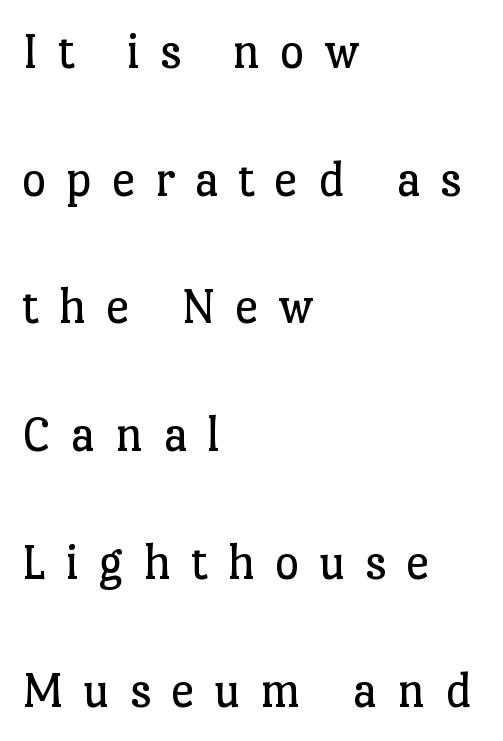
Q: Is the text bold? A: No.
Q: Is the text italic (slanted)? A: No, it is upright.
Q: Is the typeface a serif or a sans-serif typeface? A: Serif.
Q: Is the text underlined? A: No.
Q: How is the paragraph aligned? A: Left-aligned.
Q: Is the spacing between letters normal or unusually wide? A: Unusually wide.
Q: Is the spacing between lines tight, normal or loose? A: Loose.
Q: Width (condensed, normal, or wide)? A: Normal.
Q: Stroke contrast? A: Low.
Q: x-height? A: Medium.
Q: Monospaced? A: No.
